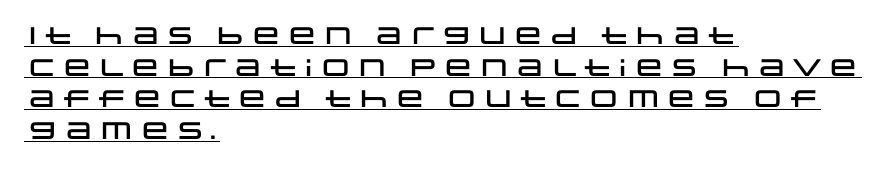
The image shows 24 px text type, upright; set left-aligned, normal line spacing (1.32x), normal letter spacing, underlined.
